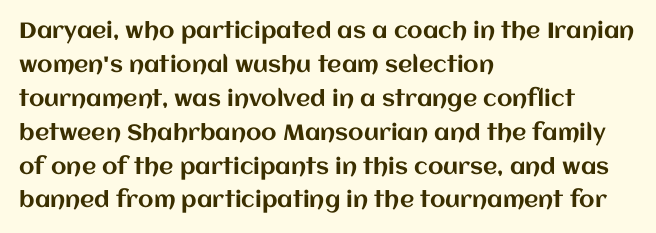
Q: Is the text italic (slanted)? A: No, it is upright.
Q: Is the text underlined? A: No.
Q: How is the paragraph aligned? A: Left-aligned.
Q: Is the spacing between letters normal or unusually wide? A: Normal.
Q: Is the spacing between lines tight, normal or loose? A: Normal.
